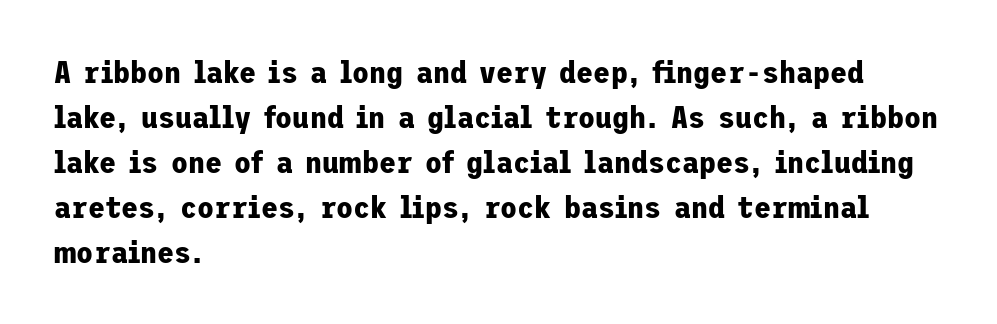
The image shows 31 px bold sans-serif type, upright; set left-aligned, normal line spacing (1.45x), normal letter spacing, not underlined; low stroke contrast and a medium x-height.
